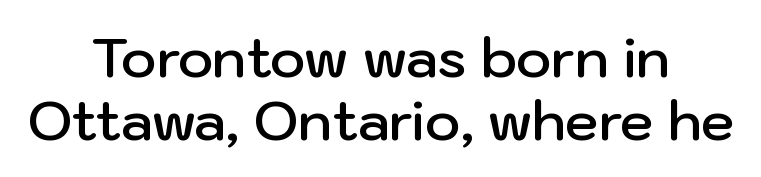
A typesetter would call this proportional, since set widths differ per character. The rendering shows plain stroke endings on the letterforms — a sans-serif design. Each line is balanced around a shared central axis. A bit beefed up — I'd call it semibold rather than bold. A typesetter would call this zero additional tracking. Notice how the stems are strictly vertical — no italics here.
